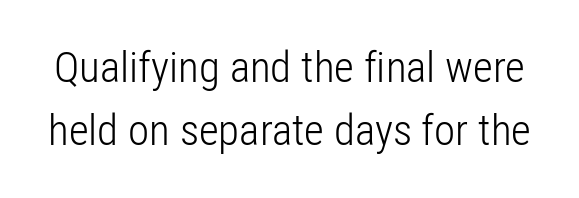
The image shows 43 px light, condensed sans-serif type, upright; set normal line spacing (1.46x), normal letter spacing, not underlined; low stroke contrast and a medium x-height.
